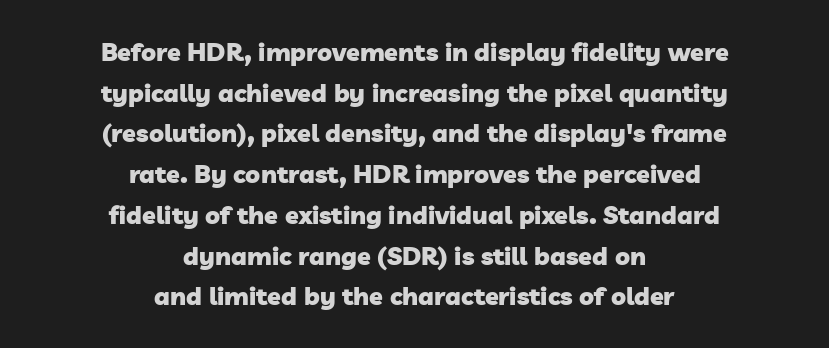
{"bold": "yes", "underline": "no", "align": "center", "line_spacing": "normal", "line_spacing_ratio": 1.63, "letter_spacing": "normal", "letter_spacing_em": 0.0, "glyph_px": 25}
